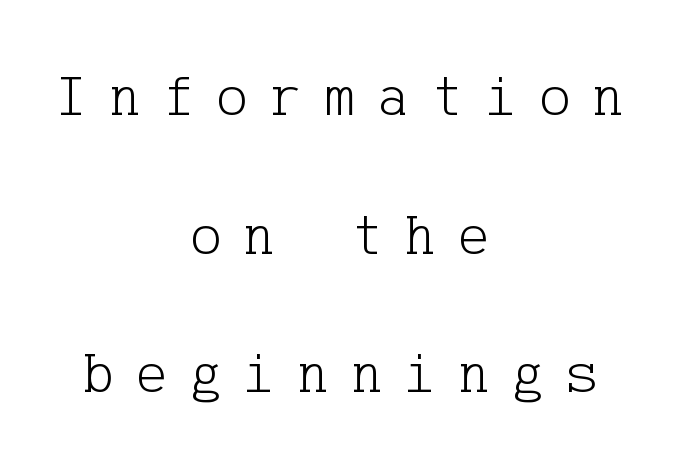
The image shows 59 px light serif type, upright; set centered, loose line spacing (2.35x), unusually wide letter spacing (+0.38 em), not underlined; low stroke contrast and a medium x-height.
